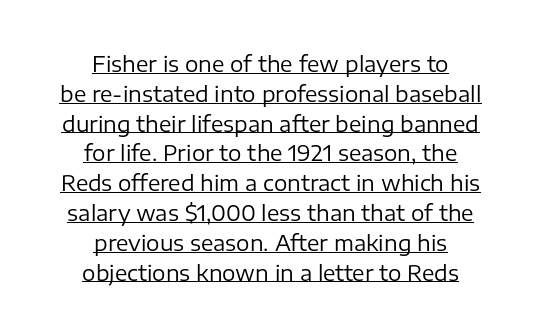
{"italic": "no", "bold": "no", "underline": "yes", "align": "center", "line_spacing": "normal", "line_spacing_ratio": 1.42, "letter_spacing": "normal", "letter_spacing_em": 0.0, "glyph_px": 21}
